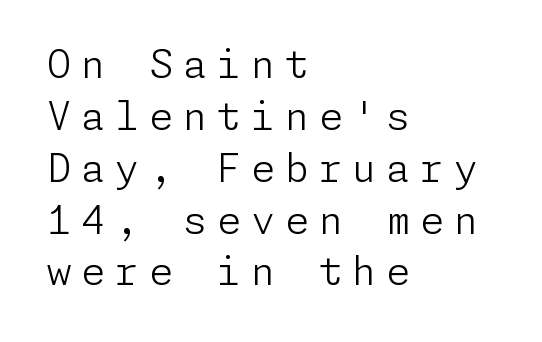
The image shows 39 px light sans-serif type, upright; set left-aligned, normal line spacing (1.33x), unusually wide letter spacing (+0.25 em), not underlined; low stroke contrast and a medium x-height.
